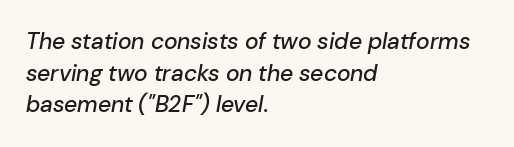
A bare baseline throughout the passage. An italicized treatment has been applied to the whole sample. Notice how the passage keeps a crisp vertical edge on the left only. Each new line begins a customary step beneath the previous one.
